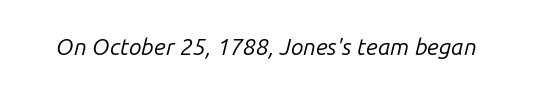
Nobody drew a line under any word here. Ink coverage per letter is moderate at most. Each word holds together tightly as a unit, with standard inter-letter gaps. The letters are slanted; this is an italic face.
